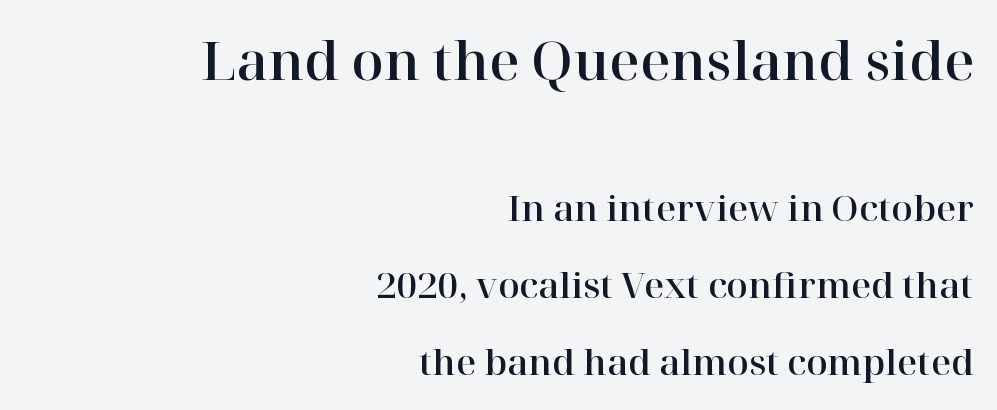
If you drew a ruler down the right edge, every line would touch it. A typesetter would call this zero additional tracking. Any mark beneath the type? The region is blank. Students, observe: this is what heavily led, spacious text looks like.
